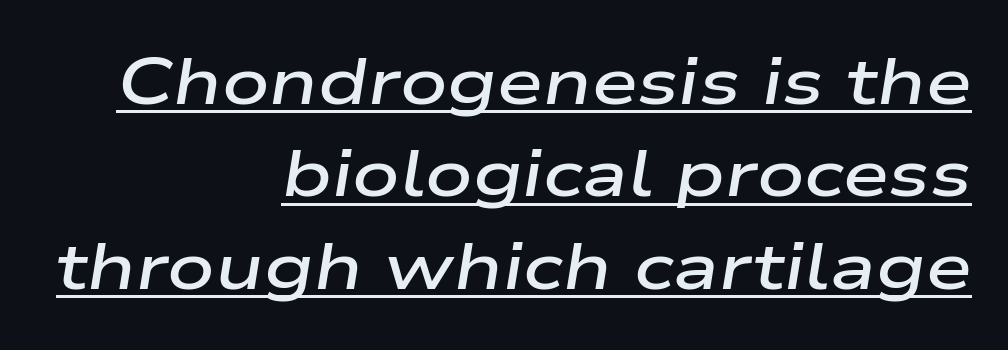
Characters follow at the spacing the type designer built in. Observe the lean: these are italic letterforms. Compared with typical paragraphs, the rows here are spaced about the same. This is the in-between weight designers call semibold or demi. This sample carries an underscore along the baseline area. Here the designer chose a conventional face with non-uniform glyph widths.
